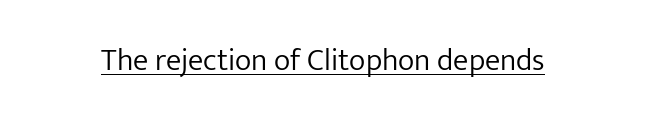
Q: Is the text bold? A: No.
Q: Is the text italic (slanted)? A: No, it is upright.
Q: Is the typeface a serif or a sans-serif typeface? A: Sans-serif.
Q: Is the text underlined? A: Yes.
Q: Is the spacing between letters normal or unusually wide? A: Normal.
Q: Width (condensed, normal, or wide)? A: Normal.
Q: Stroke contrast? A: Low.
Q: x-height? A: Medium.
Q: Monospaced? A: No.
